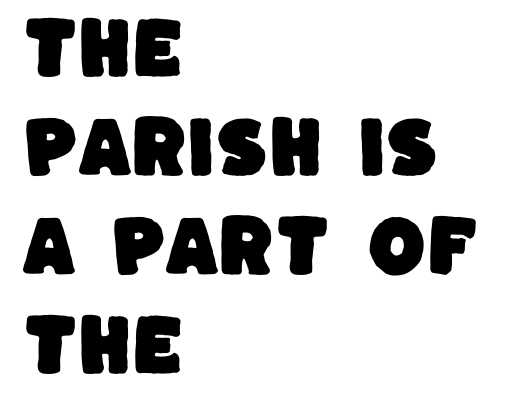
What's the leading like? Ordinary, nothing unusual. Short note: letters normally spaced. Where is the straight margin? On the left. Letterform terminals end flat and unadorned throughout the passage. Proportional: the letters do not fall into vertical columns.
